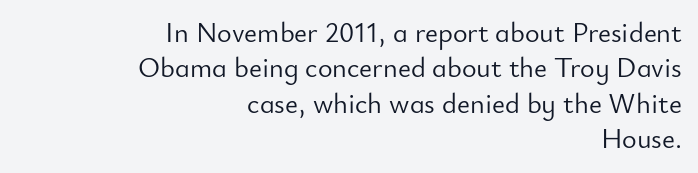
{"serif": "no", "italic": "no", "bold": "no", "weight": "light", "width": "normal", "stroke_contrast": "low", "x_height": "small", "monospaced": "no", "underline": "no", "align": "right", "line_spacing": "normal", "line_spacing_ratio": 1.26, "letter_spacing": "normal", "letter_spacing_em": 0.0, "glyph_px": 28}
